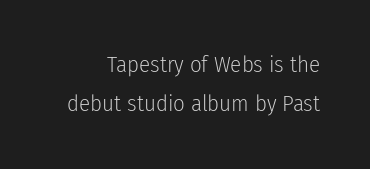
{"italic": "no", "bold": "no", "underline": "no", "line_spacing_ratio": 1.71, "letter_spacing": "normal", "letter_spacing_em": 0.0, "glyph_px": 23}
